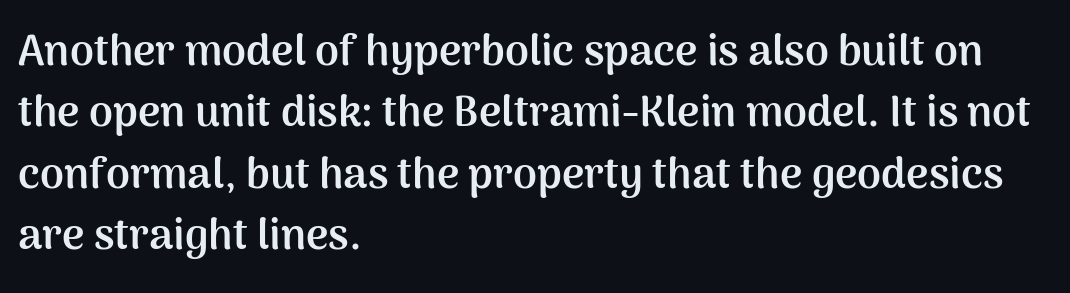
{"serif": "no", "italic": "no", "bold": "yes", "weight": "semibold", "width": "normal", "stroke_contrast": "medium", "x_height": "medium", "monospaced": "no", "underline": "no", "align": "left", "line_spacing": "normal", "line_spacing_ratio": 1.43, "letter_spacing": "normal", "letter_spacing_em": 0.0, "glyph_px": 43}
